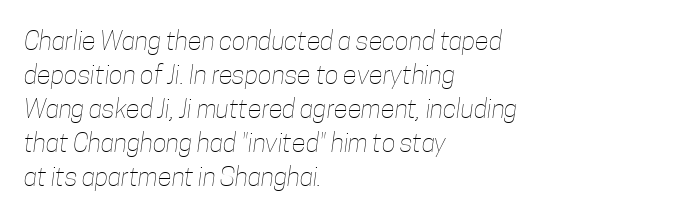
{"bold": "no", "underline": "no", "align": "left", "line_spacing": "normal", "line_spacing_ratio": 1.31, "letter_spacing": "normal", "letter_spacing_em": 0.0, "glyph_px": 26}
